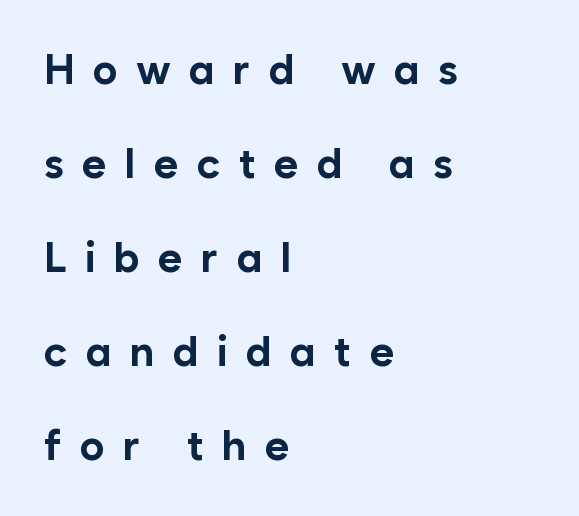
Q: Is the text bold? A: Yes.
Q: Is the text italic (slanted)? A: No, it is upright.
Q: Is the typeface a serif or a sans-serif typeface? A: Sans-serif.
Q: Is the text underlined? A: No.
Q: How is the paragraph aligned? A: Left-aligned.
Q: Is the spacing between letters normal or unusually wide? A: Unusually wide.
Q: Is the spacing between lines tight, normal or loose? A: Loose.
Q: Width (condensed, normal, or wide)? A: Normal.
Q: Stroke contrast? A: Low.
Q: x-height? A: Medium.
Q: Monospaced? A: No.
